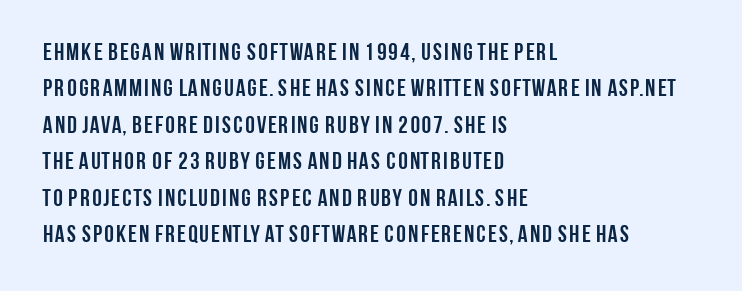
The designer left line spacing at the default. The horizontal fit of the characters is conventional and even. The specimen reads as upright at a glance. The passage shown is not underscored anywhere. The letters are bold, with thick, heavy strokes.
